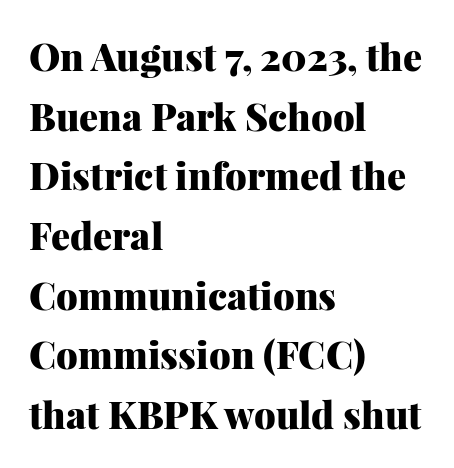
Whoever set this chose a conventional vertical rhythm. These lines are composed in type with serifs. These lines are rendered in a variable-pitch font. Designer's note — italics off, roman on.
